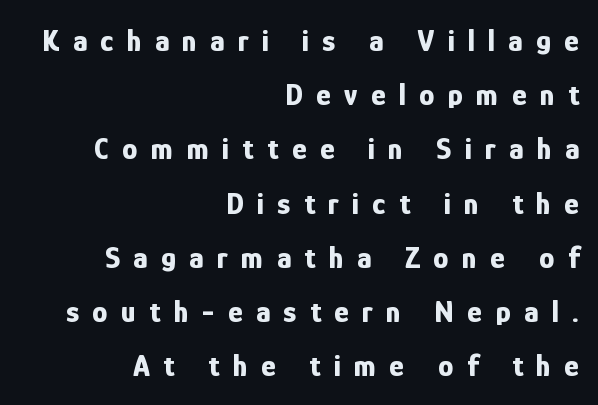
Q: Is the text bold? A: Yes.
Q: Is the text italic (slanted)? A: No, it is upright.
Q: Is the typeface a serif or a sans-serif typeface? A: Sans-serif.
Q: Is the text underlined? A: No.
Q: How is the paragraph aligned? A: Right-aligned.
Q: Is the spacing between letters normal or unusually wide? A: Unusually wide.
Q: Width (condensed, normal, or wide)? A: Condensed.
Q: Stroke contrast? A: Low.
Q: x-height? A: Medium.
Q: Monospaced? A: No.
